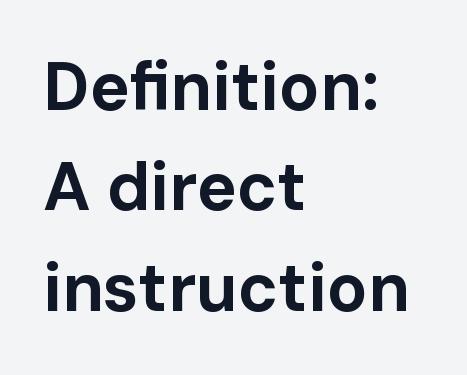
{"serif": "no", "italic": "no", "bold": "yes", "weight": "bold", "width": "normal", "stroke_contrast": "low", "x_height": "medium", "monospaced": "no", "underline": "no", "align": "left", "line_spacing": "normal", "line_spacing_ratio": 1.5, "letter_spacing": "normal", "letter_spacing_em": 0.0, "glyph_px": 67}
